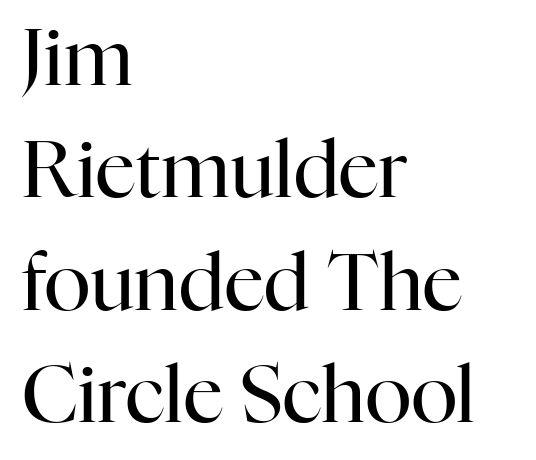
Q: Is the text bold? A: No.
Q: Is the text italic (slanted)? A: No, it is upright.
Q: Is the typeface a serif or a sans-serif typeface? A: Serif.
Q: Is the text underlined? A: No.
Q: How is the paragraph aligned? A: Left-aligned.
Q: Is the spacing between letters normal or unusually wide? A: Normal.
Q: Is the spacing between lines tight, normal or loose? A: Normal.
Q: Width (condensed, normal, or wide)? A: Normal.
Q: Stroke contrast? A: High.
Q: x-height? A: Medium.
Q: Monospaced? A: No.
